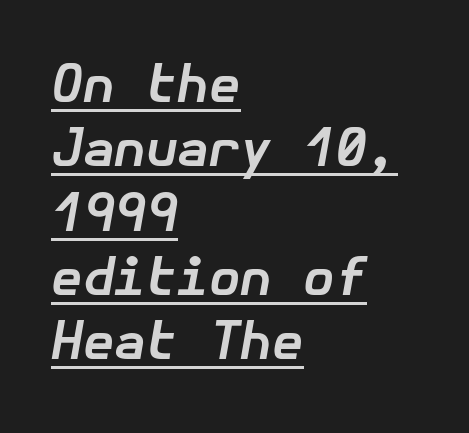
The image shows 51 px bold type, italic (leaning right); set left-aligned, normal line spacing (1.26x), normal letter spacing, underlined; low stroke contrast and a medium x-height.
